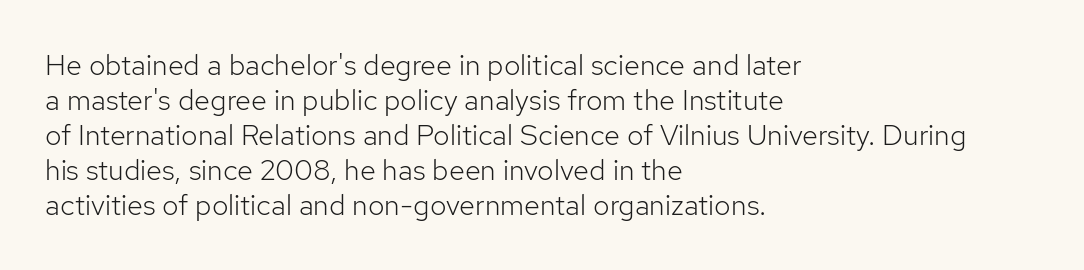
The image shows 29 px light sans-serif type, upright; set left-aligned, line spacing 1.21x, normal letter spacing, not underlined; low stroke contrast and a medium x-height.
